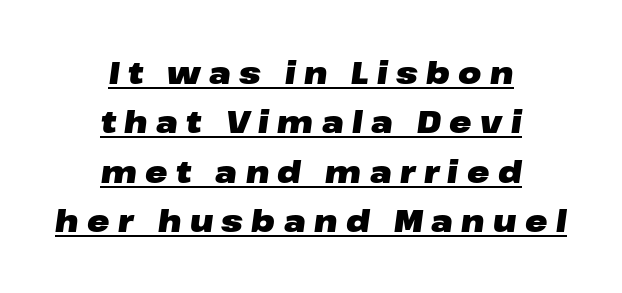
Q: Is the text bold? A: Yes.
Q: Is the text italic (slanted)? A: Yes, it leans right by about 8 degrees.
Q: Is the text underlined? A: Yes.
Q: How is the paragraph aligned? A: Centered.
Q: Is the spacing between letters normal or unusually wide? A: Unusually wide.
Q: Is the spacing between lines tight, normal or loose? A: Normal.
Q: Width (condensed, normal, or wide)? A: Wide.
Q: Stroke contrast? A: Low.
Q: x-height? A: Medium.
Q: Monospaced? A: No.
